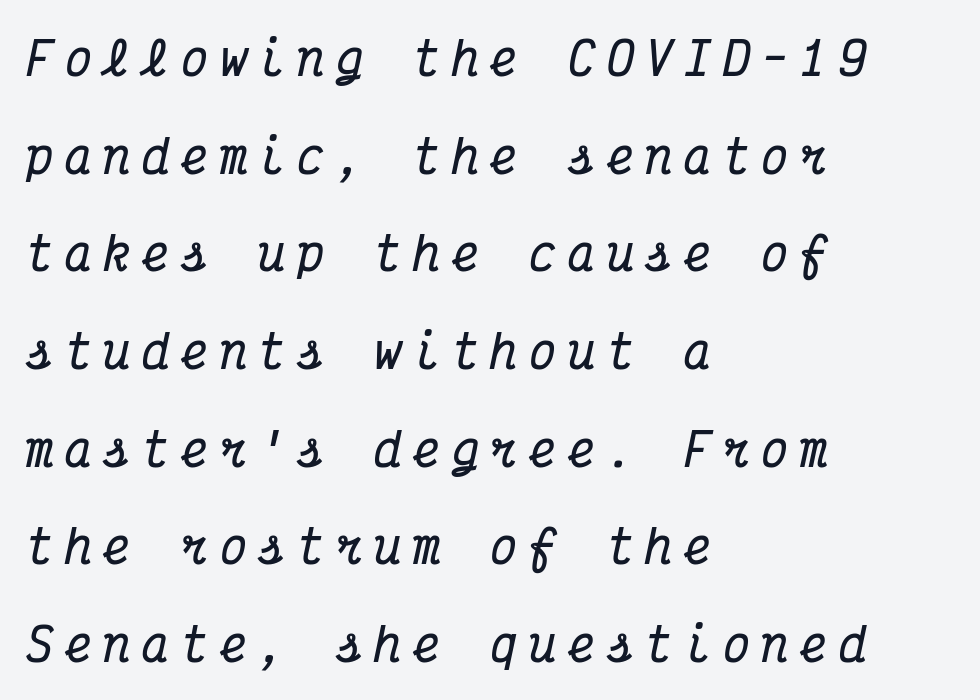
{"serif": "yes", "italic": "yes", "lean": "right", "slant_degrees": 12, "bold": "yes", "weight": "bold", "width": "condensed", "stroke_contrast": "medium", "x_height": "medium", "monospaced": "yes", "underline": "no", "align": "left", "line_spacing": "loose", "line_spacing_ratio": 2.17, "letter_spacing": "wide", "letter_spacing_em": 0.26, "glyph_px": 45}
